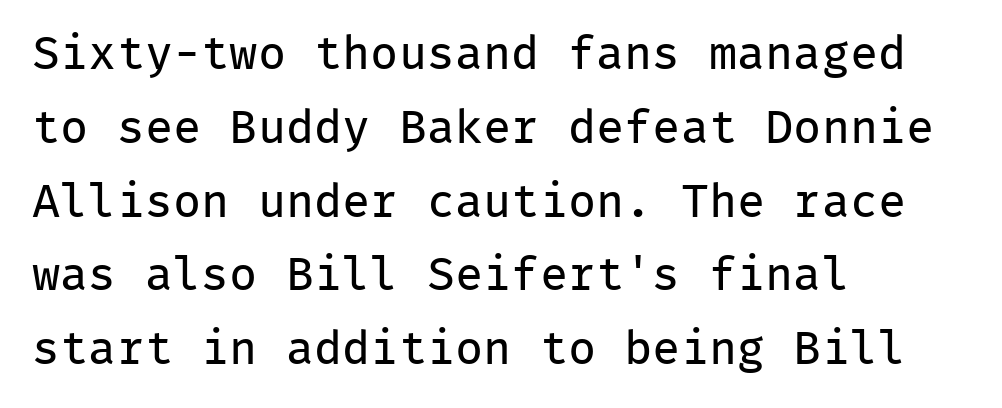
Are there feet on the stems? There aren't — it's a sans. Spacing between characters is what you'd get straight out of the box. Honestly, there is no underline to notice here at all. Think of a typewriter: that constant character pitch is what you see here. Line spacing here is normal. Notice how the passage keeps a crisp vertical edge on the left only.
